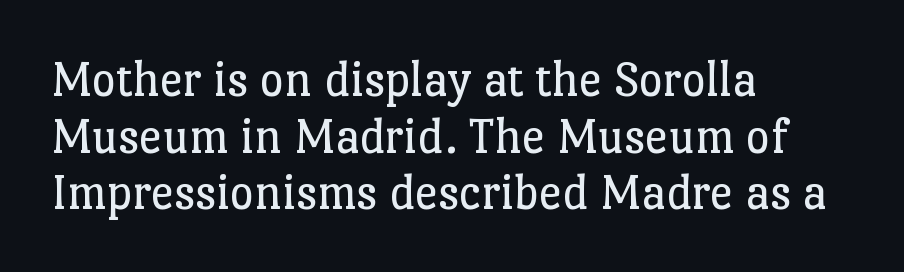
Examine the stroke ends and you'll spot serifs. Every row of glyphs begins at an identical x-position on the left. On a weight scale, this lands at 450 or below. Check the space under the baseline: it is left empty. The letters stand upright; this is a roman face. Each new line begins almost immediately beneath the previous one.
